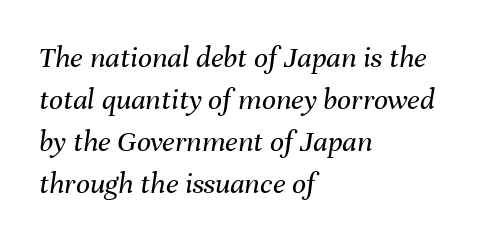
Short and long lines alike share a common starting point at left. You could not count columns in this text — the font is proportionally spaced. Nobody drew a line under any word here. Compared with typical body copy, the letter spacing here is the same. The space between consecutive lines is moderate.
